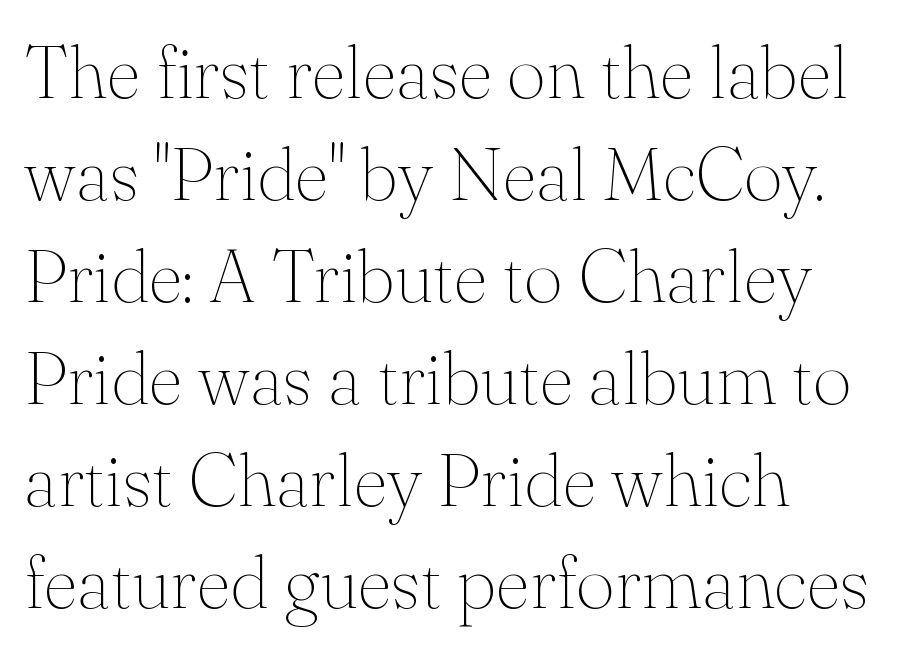
The image shows 75 px thin serif type, upright; set left-aligned, normal line spacing (1.36x), normal letter spacing, not underlined; medium stroke contrast and a small x-height.
